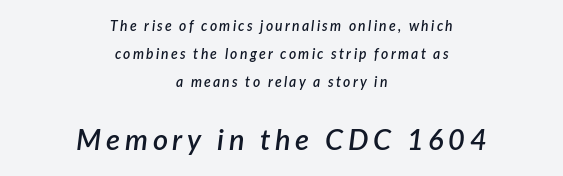
The image shows 29 px semibold type, italic (leaning right); set centered, loose line spacing (2.0x), not underlined; the second (bottom) block is 2.07x larger; low stroke contrast and a medium x-height.
